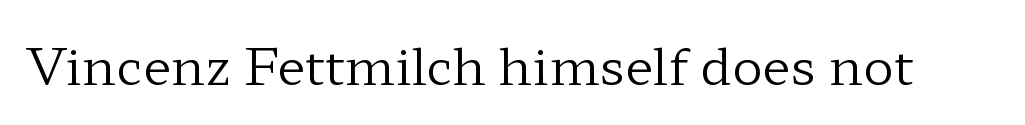
The image shows 51 px regular-weight, wide serif type, upright; set normal letter spacing, not underlined; low stroke contrast and a medium x-height.
